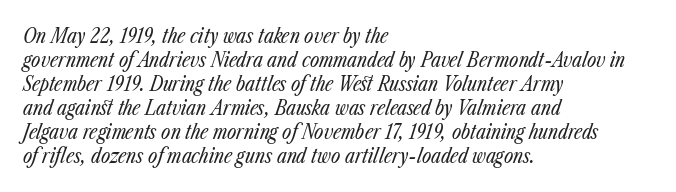
The image shows 20 px text type, italic (leaning right); set left-aligned, line spacing 1.2x, normal letter spacing, not underlined.
